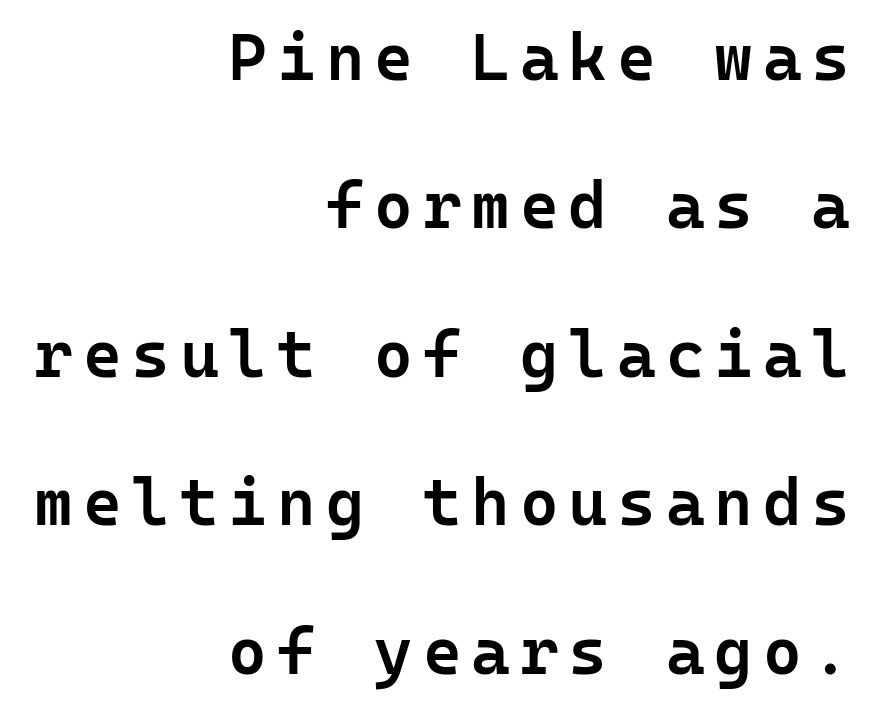
Q: Is the text bold? A: Semi-bold.
Q: Is the text italic (slanted)? A: No, it is upright.
Q: Is the typeface a serif or a sans-serif typeface? A: Sans-serif.
Q: Is the text underlined? A: No.
Q: How is the paragraph aligned? A: Right-aligned.
Q: Is the spacing between lines tight, normal or loose? A: Loose.
Q: Width (condensed, normal, or wide)? A: Normal.
Q: Stroke contrast? A: Low.
Q: x-height? A: Medium.
Q: Monospaced? A: Yes.
